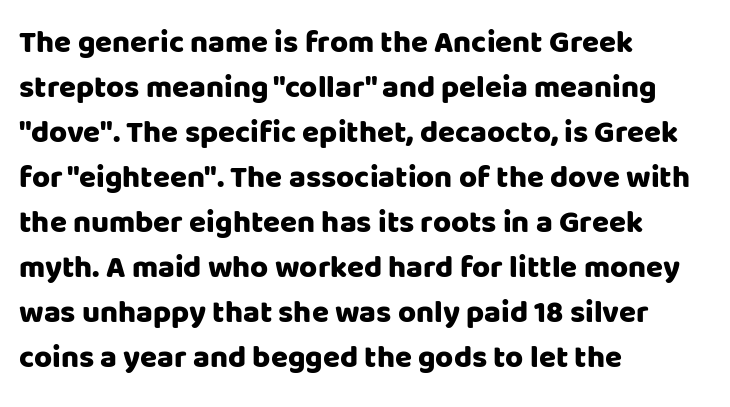
The image shows 31 px sans-serif type, upright; set left-aligned, normal line spacing (1.45x), normal letter spacing, not underlined; low stroke contrast and a large x-height.
